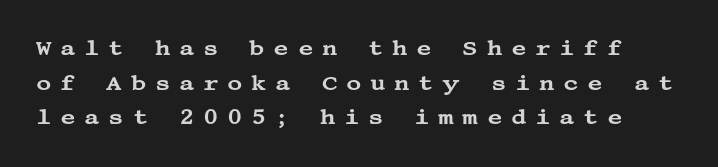
Q: Is the text italic (slanted)? A: No, it is upright.
Q: Is the text underlined? A: No.
Q: Is the spacing between letters normal or unusually wide? A: Unusually wide.
Q: Is the spacing between lines tight, normal or loose? A: Normal.
